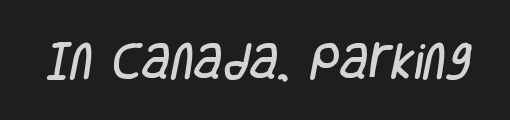
Q: Is the typeface a serif or a sans-serif typeface? A: Sans-serif.
Q: Is the text underlined? A: No.
Q: Is the spacing between letters normal or unusually wide? A: Normal.
Q: Width (condensed, normal, or wide)? A: Condensed.
Q: Stroke contrast? A: Low.
Q: x-height? A: Large.
Q: Monospaced? A: No.
